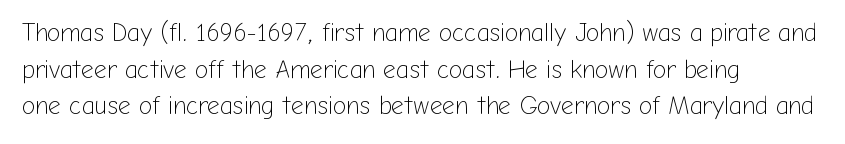
Q: Is the text bold? A: No.
Q: Is the text italic (slanted)? A: No, it is upright.
Q: Is the text underlined? A: No.
Q: How is the paragraph aligned? A: Left-aligned.
Q: Is the spacing between letters normal or unusually wide? A: Normal.
Q: Is the spacing between lines tight, normal or loose? A: Normal.
